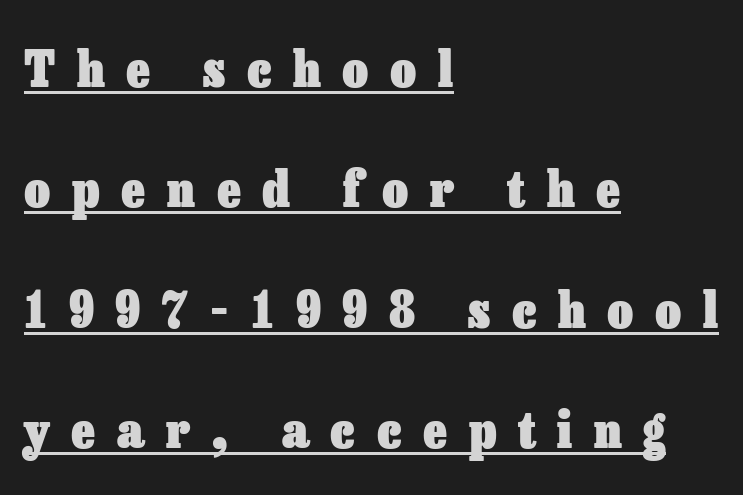
The image shows 50 px heavy type, upright; set left-aligned, loose line spacing (2.41x), unusually wide letter spacing (+0.43 em), underlined; low stroke contrast and a medium x-height.
